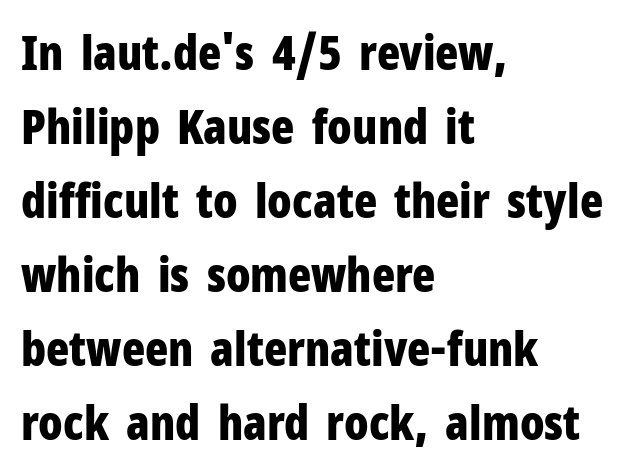
Line beginnings align vertically; line endings do not. The space between consecutive lines is moderate. Vertical strokes here are truly vertical. Examine the stroke ends and you'll find no serifs. How are the letters spaced? Ordinarily, with no added tracking. Type without underlining.
